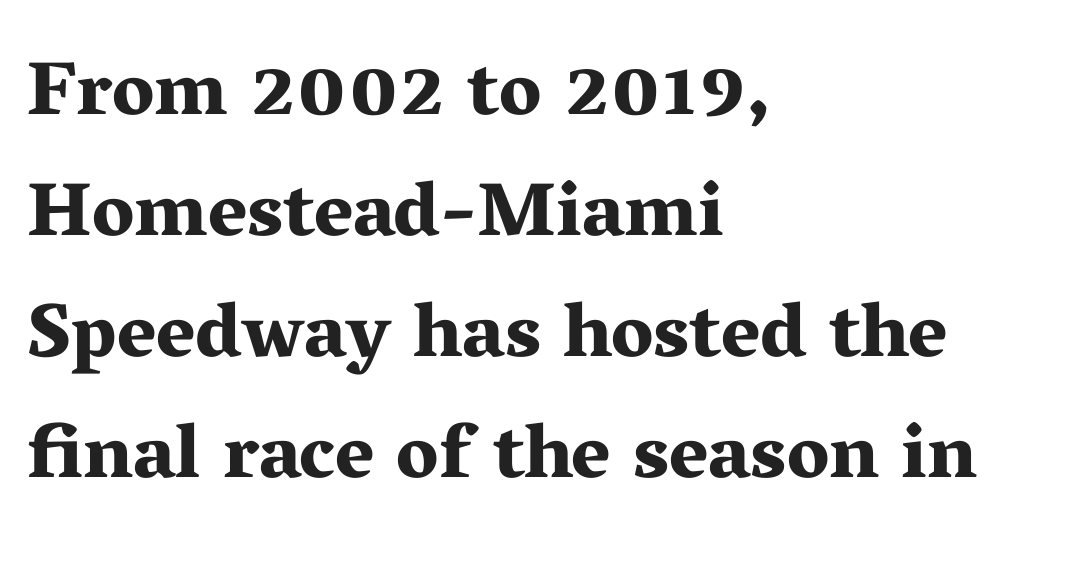
Q: Is the text bold? A: Yes.
Q: Is the text italic (slanted)? A: No, it is upright.
Q: Is the typeface a serif or a sans-serif typeface? A: Serif.
Q: Is the text underlined? A: No.
Q: How is the paragraph aligned? A: Left-aligned.
Q: Is the spacing between letters normal or unusually wide? A: Normal.
Q: Is the spacing between lines tight, normal or loose? A: Normal.
Q: Width (condensed, normal, or wide)? A: Wide.
Q: Stroke contrast? A: Medium.
Q: x-height? A: Medium.
Q: Monospaced? A: No.
